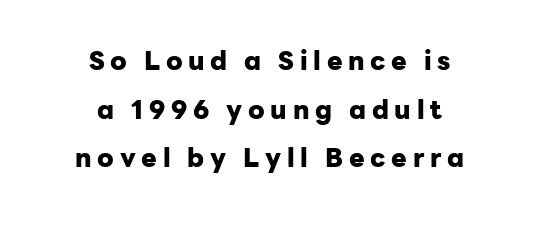
The image shows 26 px bold type, upright; set centered, line spacing 1.87x, unusually wide letter spacing (+0.22 em), not underlined.
